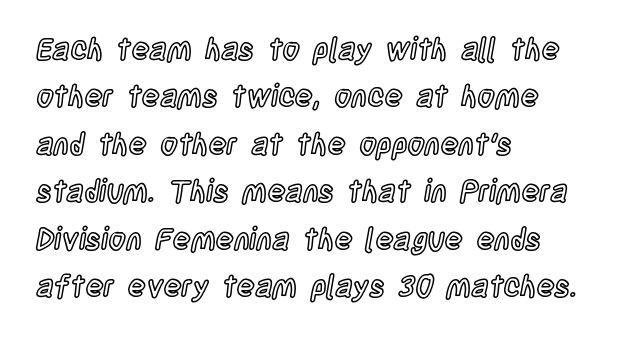
Each word holds together tightly as a unit, with standard inter-letter gaps. Summary of vertical rhythm: regular, with standard interline spacing. These lines are rendered in a variable-pitch font. Layout note: lines flush left. Just letters on the line, the space beneath them empty.
